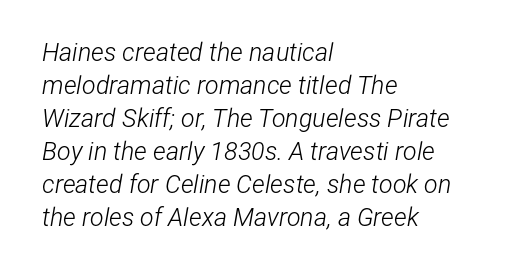
Q: Is the text bold? A: No.
Q: Is the text italic (slanted)? A: Yes, it leans right by about 12 degrees.
Q: Is the text underlined? A: No.
Q: How is the paragraph aligned? A: Left-aligned.
Q: Is the spacing between letters normal or unusually wide? A: Normal.
Q: Is the spacing between lines tight, normal or loose? A: Normal.
